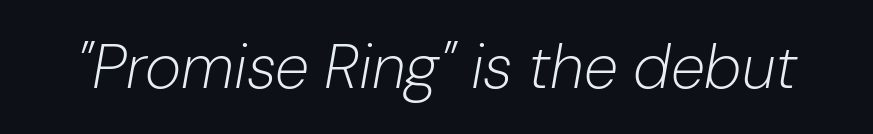
The image shows 62 px light type, italic (leaning right); set normal letter spacing, not underlined; low stroke contrast and a medium x-height.
